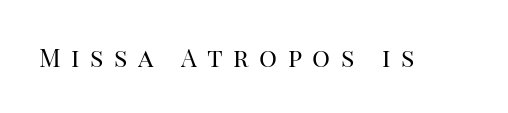
The image shows 25 px text type, upright; set unusually wide letter spacing (+0.42 em), not underlined.
